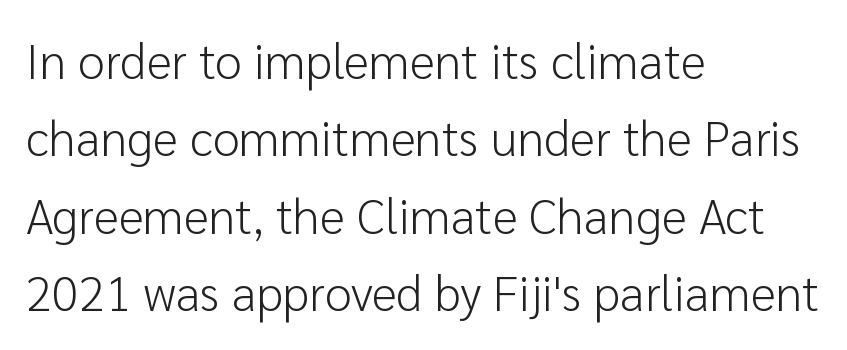
Q: Is the text bold? A: No.
Q: Is the text italic (slanted)? A: No, it is upright.
Q: Is the typeface a serif or a sans-serif typeface? A: Sans-serif.
Q: Is the text underlined? A: No.
Q: How is the paragraph aligned? A: Left-aligned.
Q: Is the spacing between letters normal or unusually wide? A: Normal.
Q: Is the spacing between lines tight, normal or loose? A: Normal.
Q: Width (condensed, normal, or wide)? A: Normal.
Q: Stroke contrast? A: Low.
Q: x-height? A: Medium.
Q: Monospaced? A: No.
